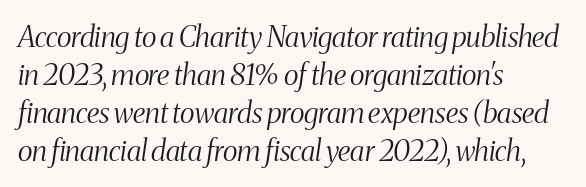
Stroke terminals: seriffed. Quick note: underline off. One glance says typical: line gaps are just what's usual. Nothing unusual about the tracking: characters are spaced as the font intends.
